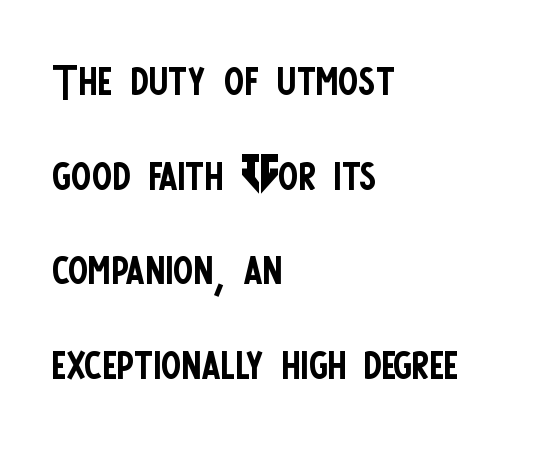
The image shows 61 px regular-weight, condensed sans-serif type, upright; set left-aligned, normal line spacing (1.55x), normal letter spacing, not underlined; low stroke contrast and a large x-height.
